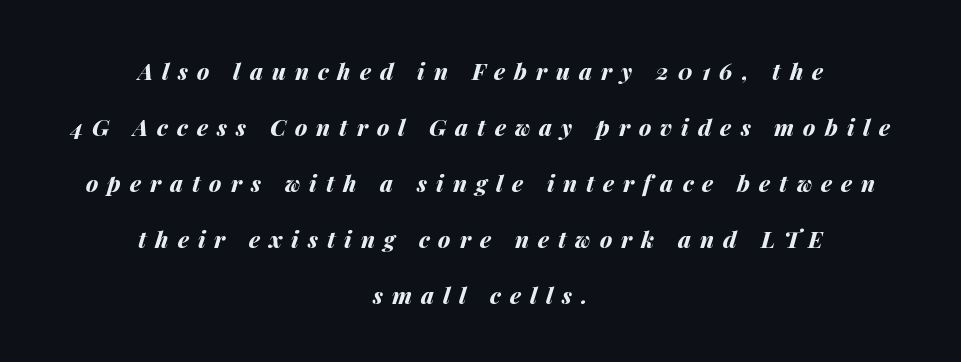
{"italic": "yes", "lean": "right", "slant_degrees": 14, "bold": "yes", "underline": "no", "align": "center", "line_spacing": "loose", "line_spacing_ratio": 2.43, "letter_spacing": "wide", "letter_spacing_em": 0.39, "glyph_px": 23}
